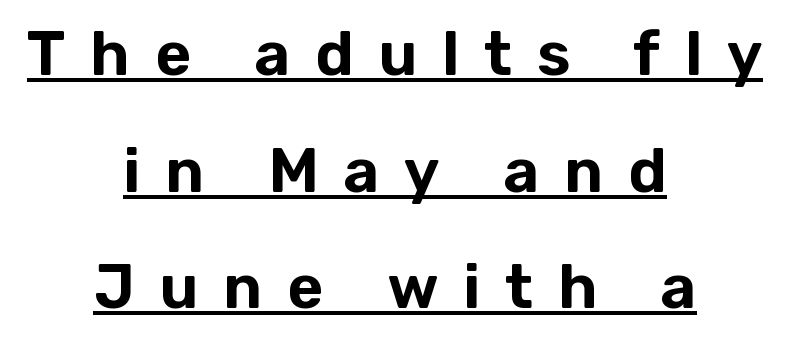
The face used here is rendered with a markedly widened letterfit. Underline: present. These lines are centered, leaving both edges ragged. The designer went with a sans here, leaving each stem footless.
